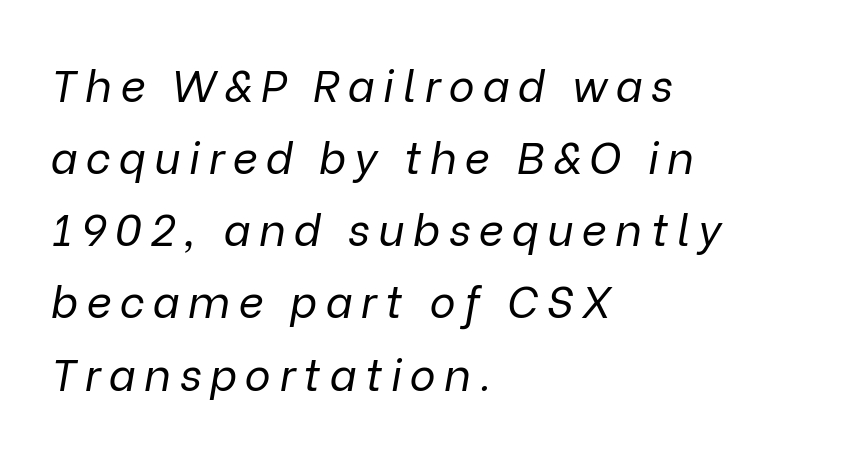
{"italic": "yes", "lean": "right", "slant_degrees": 9, "bold": "no", "weight": "regular", "width": "normal", "stroke_contrast": "low", "x_height": "medium", "monospaced": "no", "underline": "no", "align": "left", "line_spacing": "normal", "line_spacing_ratio": 1.64, "glyph_px": 44}
